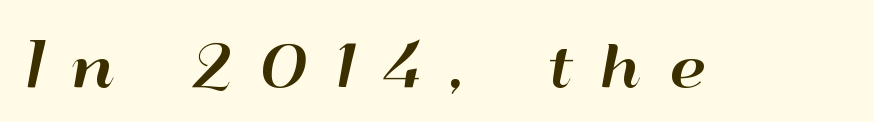
Q: Is the text italic (slanted)? A: Yes.
Q: Is the typeface a serif or a sans-serif typeface? A: Sans-serif.
Q: Is the text underlined? A: No.
Q: Is the spacing between letters normal or unusually wide? A: Unusually wide.
Q: Width (condensed, normal, or wide)? A: Wide.
Q: Stroke contrast? A: High.
Q: x-height? A: Small.
Q: Monospaced? A: No.
